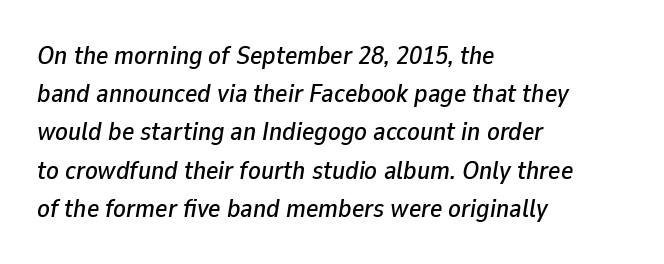
Characters follow at the spacing the type designer built in. Horizontally, the lines are justified to the leading edge only. Designer's note — italics engaged. Check under the words: just untouched page. Vertically, the passage feels balanced, rows spaced as you'd expect.
